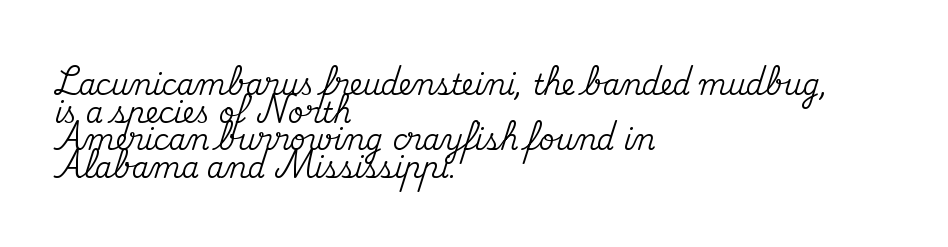
Think of a printed novel: that variable character pitch is what you see here. Rows of type sit shoulder to shoulder in the vertical direction. This rendering leaves character spacing at its baseline value. The rag falls on the right side of this text block.
